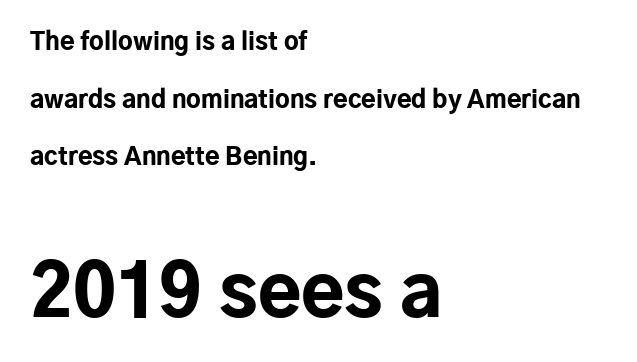
{"serif": "no", "italic": "no", "bold": "yes", "weight": "bold", "width": "normal", "stroke_contrast": "low", "x_height": "medium", "monospaced": "no", "underline": "no", "align": "left", "line_spacing": "loose", "line_spacing_ratio": 2.4, "letter_spacing": "normal", "letter_spacing_em": 0.0, "larger_block": "second", "size_ratio": 2.96, "glyph_px": 71}
